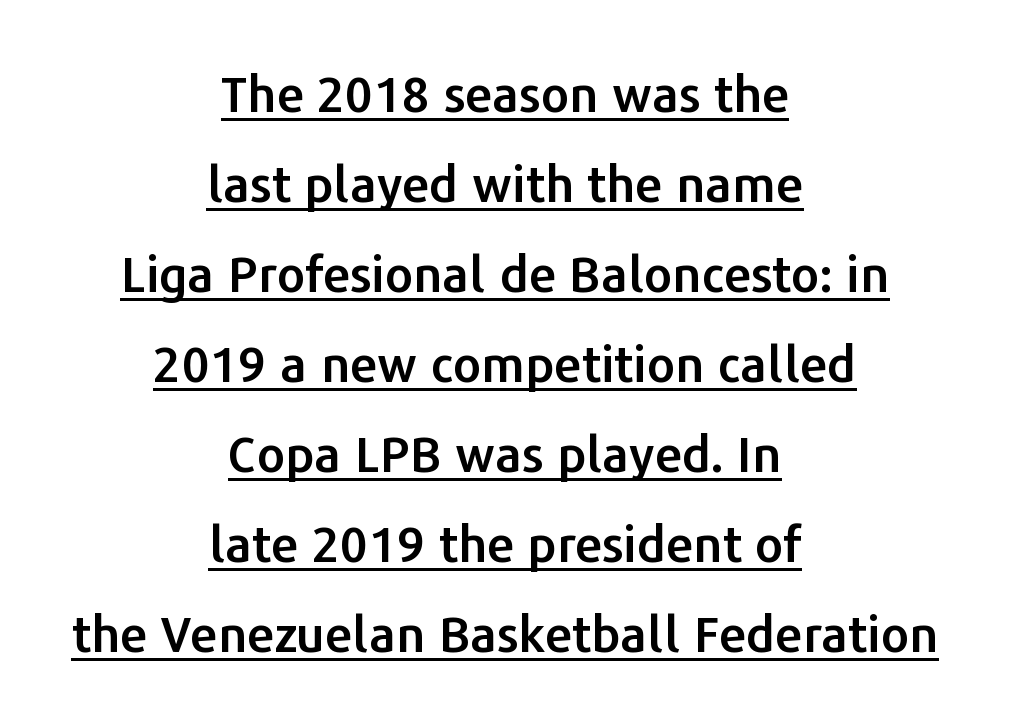
{"serif": "no", "italic": "no", "width": "normal", "stroke_contrast": "low", "x_height": "medium", "monospaced": "no", "underline": "yes", "align": "center", "line_spacing_ratio": 1.8, "letter_spacing": "normal", "letter_spacing_em": 0.0, "glyph_px": 50}
